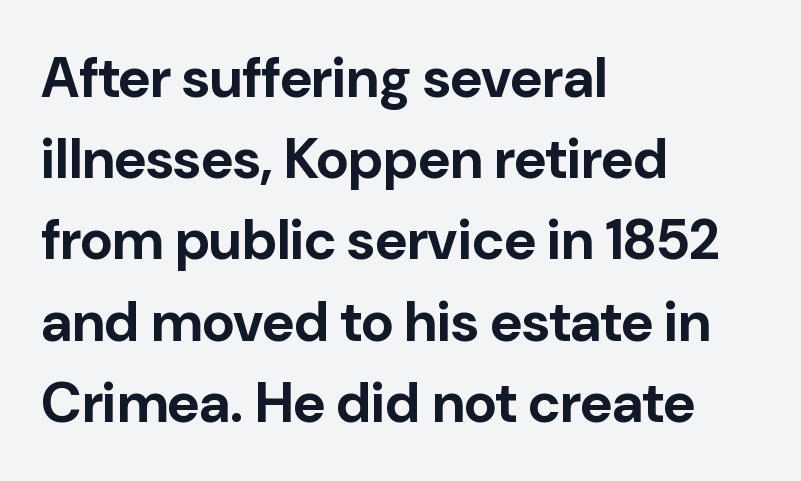
{"serif": "no", "italic": "no", "bold": "yes", "weight": "bold", "width": "normal", "stroke_contrast": "low", "x_height": "medium", "monospaced": "no", "underline": "no", "align": "left", "line_spacing": "normal", "line_spacing_ratio": 1.45, "letter_spacing": "normal", "letter_spacing_em": 0.0, "glyph_px": 56}
